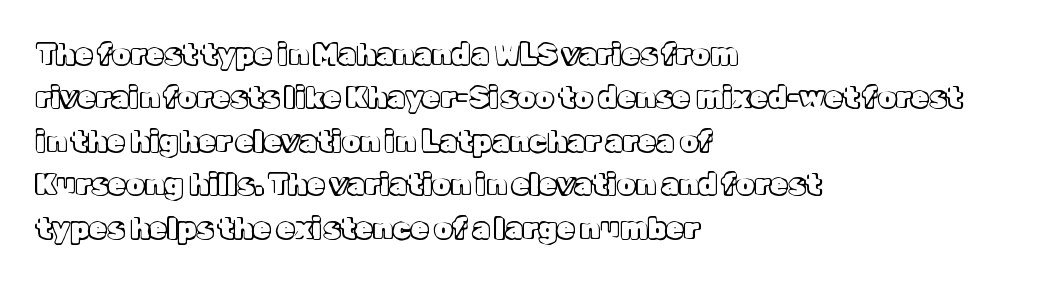
The image shows 29 px text type, upright; set left-aligned, normal line spacing (1.5x), normal letter spacing, not underlined; a medium x-height.
